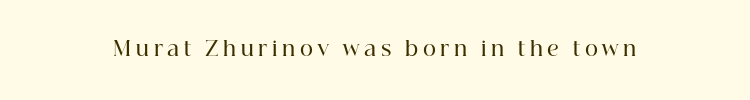
Q: Is the text bold? A: Semi-bold.
Q: Is the text italic (slanted)? A: No, it is upright.
Q: Is the text underlined? A: No.
Q: Is the spacing between letters normal or unusually wide? A: Unusually wide.
